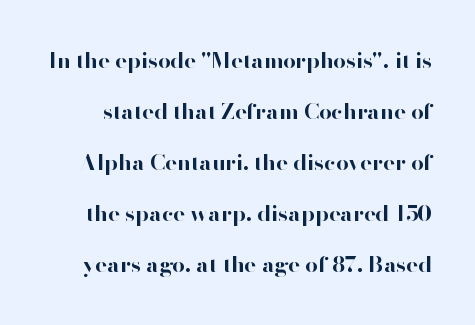
{"italic": "no", "bold": "yes", "underline": "no", "line_spacing": "loose", "line_spacing_ratio": 2.32, "letter_spacing": "normal", "letter_spacing_em": 0.0, "glyph_px": 22}
